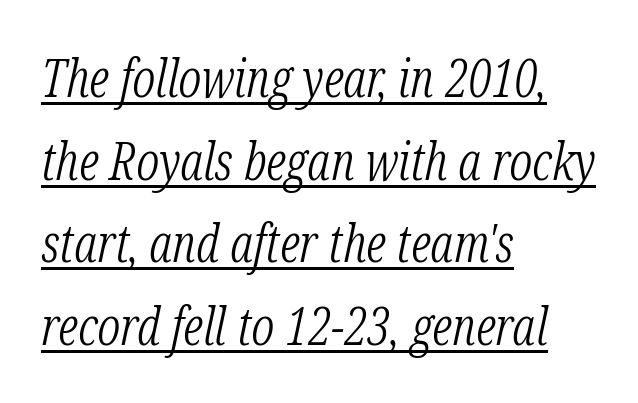
The image shows 52 px light, condensed serif type, italic (leaning right); set left-aligned, normal line spacing (1.59x), normal letter spacing, underlined; low stroke contrast and a medium x-height.
